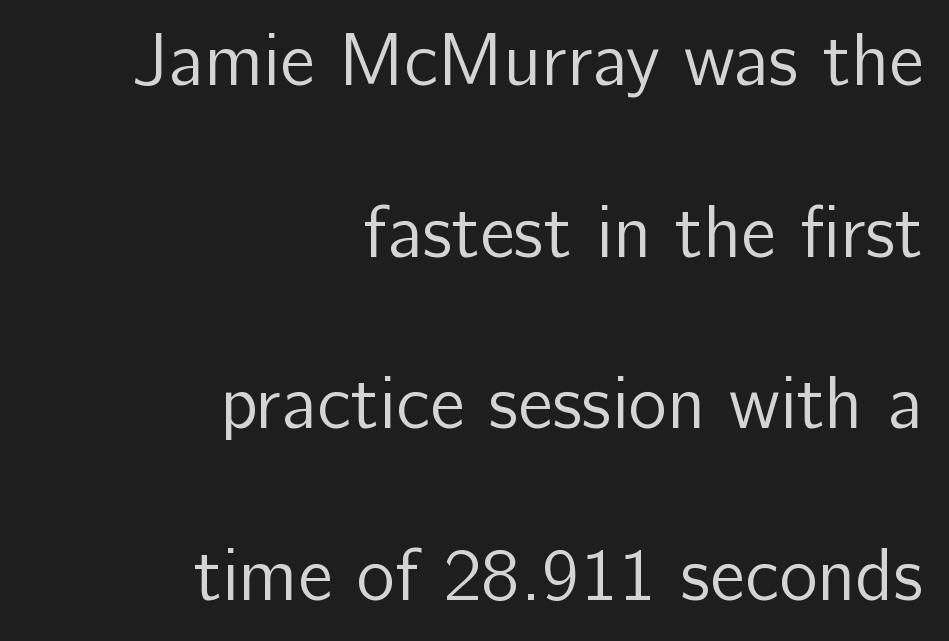
Leading: increased. Inter-character spacing is left at the font's built-in metrics. Is the type heavy? It reads as light-to-regular instead. The setting favours the right margin, as signatures and pull-quotes sometimes do. Designer's note — italics off, roman on. A sans-serif font was chosen for this passage.
